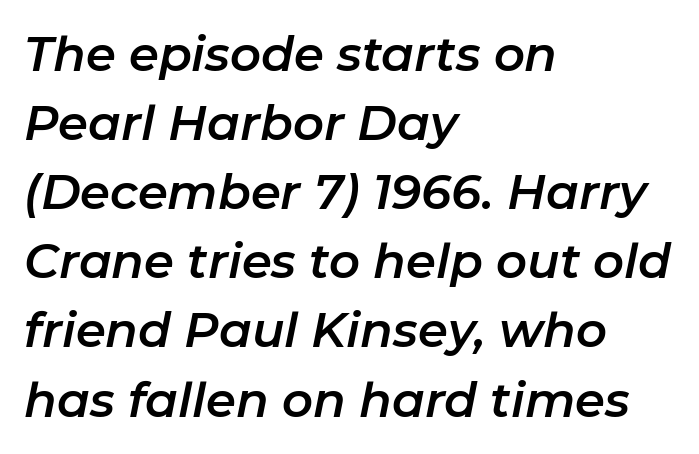
Q: Is the text italic (slanted)? A: Yes, it leans right by about 11 degrees.
Q: Is the text underlined? A: No.
Q: How is the paragraph aligned? A: Left-aligned.
Q: Is the spacing between letters normal or unusually wide? A: Normal.
Q: Is the spacing between lines tight, normal or loose? A: Normal.
Q: Width (condensed, normal, or wide)? A: Normal.
Q: Stroke contrast? A: Low.
Q: x-height? A: Medium.
Q: Monospaced? A: No.
